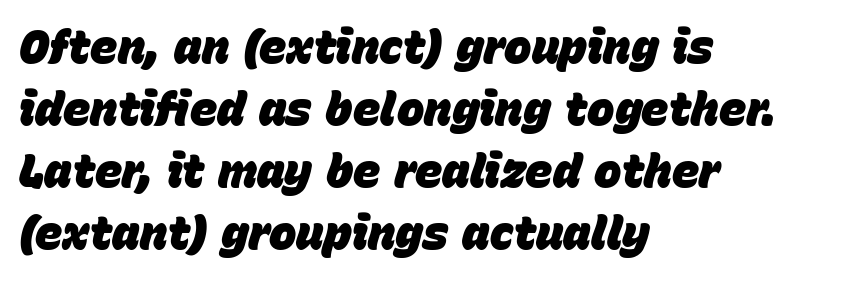
The image shows 46 px heavy type, italic (leaning right); set left-aligned, normal line spacing (1.35x), normal letter spacing, not underlined; low stroke contrast and a large x-height.
